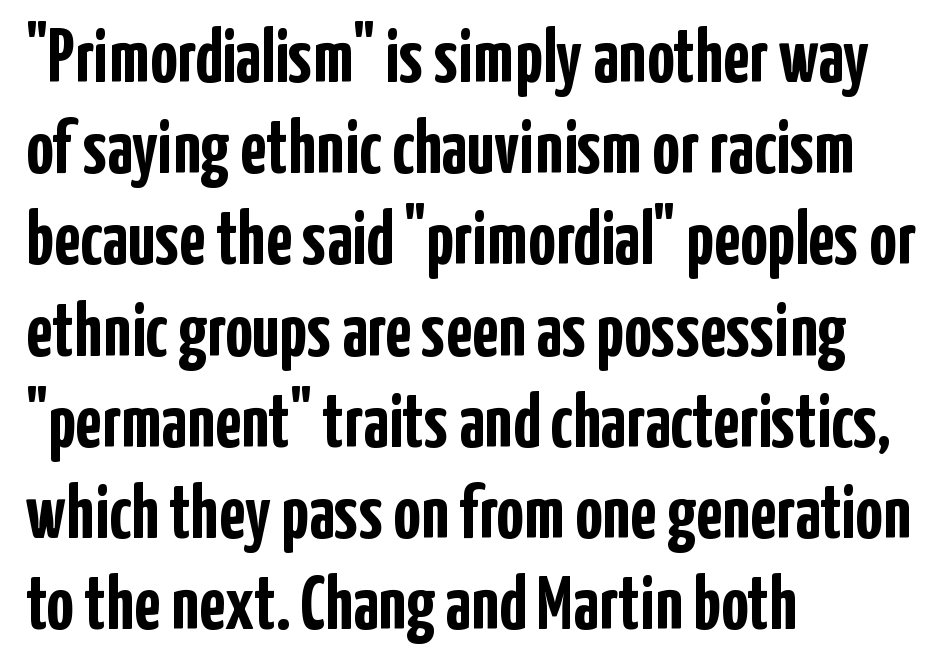
{"serif": "no", "italic": "no", "bold": "yes", "weight": "semibold", "width": "condensed", "stroke_contrast": "low", "x_height": "medium", "monospaced": "no", "underline": "no", "align": "left", "line_spacing_ratio": 1.2, "letter_spacing": "normal", "letter_spacing_em": 0.0, "glyph_px": 76}
